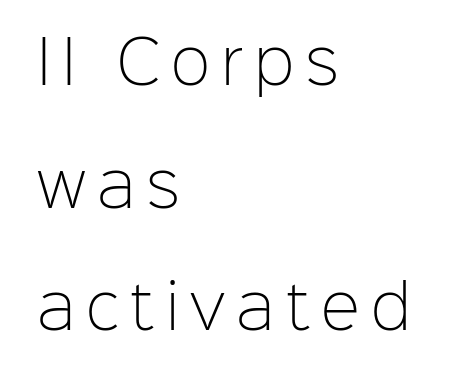
{"serif": "no", "italic": "no", "bold": "no", "weight": "light", "width": "normal", "stroke_contrast": "low", "x_height": "medium", "monospaced": "no", "underline": "no", "align": "left", "line_spacing": "loose", "line_spacing_ratio": 2.08, "glyph_px": 59}
